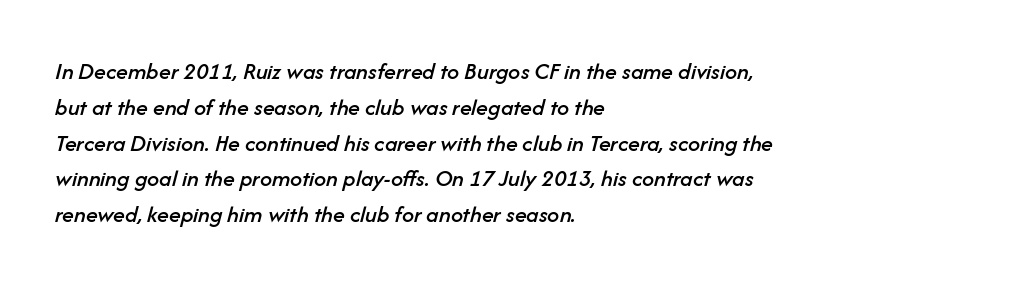
{"italic": "yes", "lean": "right", "slant_degrees": 14, "underline": "no", "align": "left", "line_spacing": "normal", "line_spacing_ratio": 1.49, "letter_spacing": "normal", "letter_spacing_em": 0.0, "glyph_px": 24}
